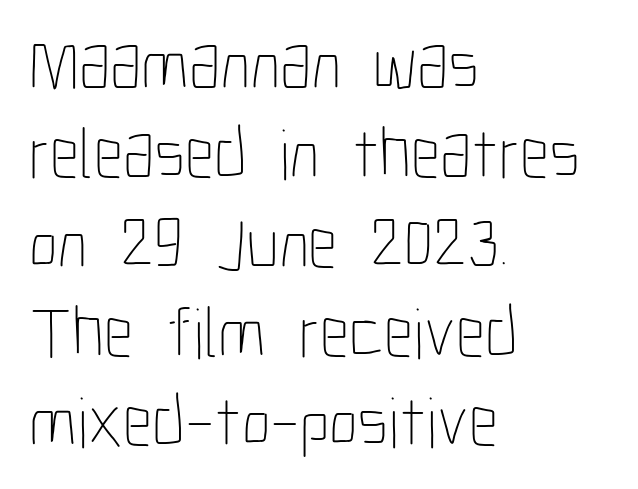
The image shows 72 px thin, condensed type, upright; set left-aligned, line spacing 1.24x, normal letter spacing, not underlined; low stroke contrast and a medium x-height.
